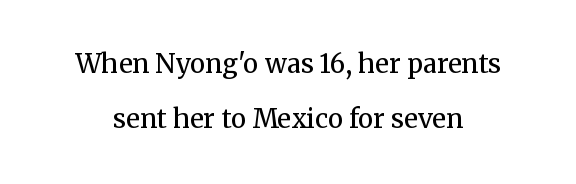
Q: Is the text bold? A: No.
Q: Is the text italic (slanted)? A: No, it is upright.
Q: Is the text underlined? A: No.
Q: Is the spacing between letters normal or unusually wide? A: Normal.
Q: Is the spacing between lines tight, normal or loose? A: Loose.
